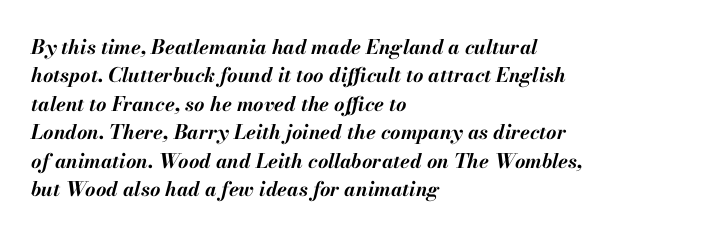
{"italic": "yes", "lean": "right", "slant_degrees": 13, "bold": "yes", "underline": "no", "align": "left", "line_spacing": "normal", "line_spacing_ratio": 1.42, "letter_spacing": "normal", "letter_spacing_em": 0.0, "glyph_px": 20}
